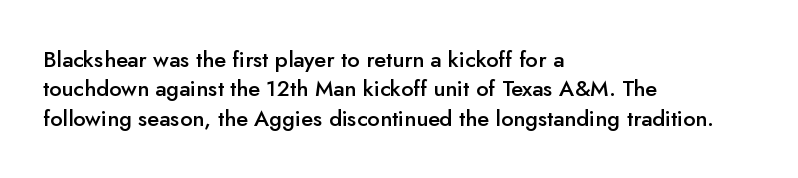
The image shows 22 px text type, upright; set left-aligned, normal line spacing (1.33x), normal letter spacing, not underlined.
